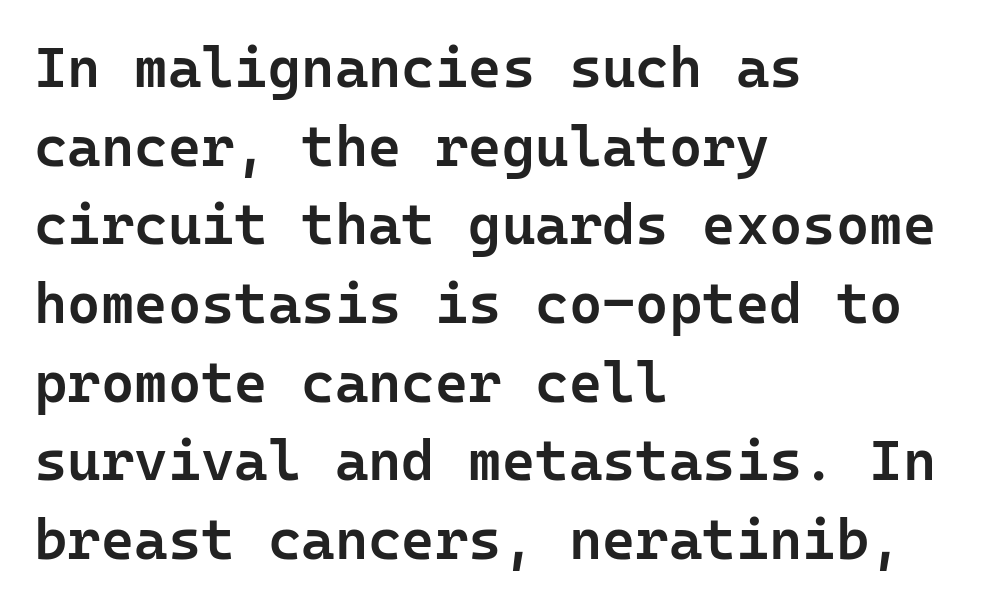
Q: Is the text bold? A: Semi-bold.
Q: Is the text italic (slanted)? A: No, it is upright.
Q: Is the typeface a serif or a sans-serif typeface? A: Sans-serif.
Q: Is the text underlined? A: No.
Q: How is the paragraph aligned? A: Left-aligned.
Q: Is the spacing between letters normal or unusually wide? A: Normal.
Q: Is the spacing between lines tight, normal or loose? A: Normal.
Q: Width (condensed, normal, or wide)? A: Normal.
Q: Stroke contrast? A: Low.
Q: x-height? A: Medium.
Q: Monospaced? A: Yes.
